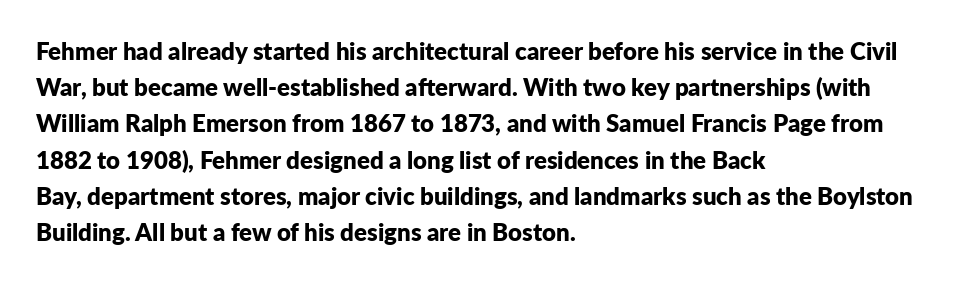
Q: Is the text bold? A: Yes.
Q: Is the text italic (slanted)? A: No, it is upright.
Q: Is the text underlined? A: No.
Q: How is the paragraph aligned? A: Left-aligned.
Q: Is the spacing between letters normal or unusually wide? A: Normal.
Q: Is the spacing between lines tight, normal or loose? A: Normal.
